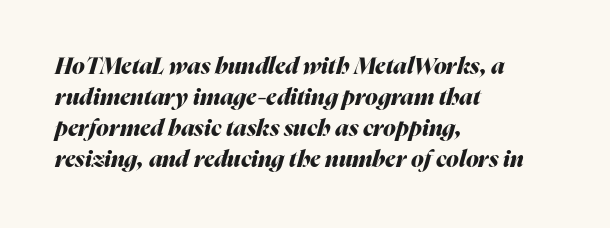
{"italic": "yes", "lean": "right", "slant_degrees": 16, "bold": "yes", "underline": "no", "align": "left", "line_spacing": "normal", "line_spacing_ratio": 1.35, "letter_spacing": "normal", "letter_spacing_em": 0.0, "glyph_px": 23}
